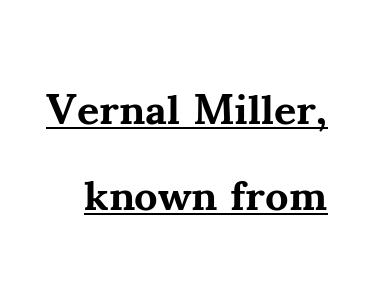
Q: Is the text bold? A: Yes.
Q: Is the text italic (slanted)? A: No, it is upright.
Q: Is the typeface a serif or a sans-serif typeface? A: Serif.
Q: Is the text underlined? A: Yes.
Q: Is the spacing between letters normal or unusually wide? A: Normal.
Q: Is the spacing between lines tight, normal or loose? A: Loose.
Q: Width (condensed, normal, or wide)? A: Normal.
Q: Stroke contrast? A: Medium.
Q: x-height? A: Small.
Q: Monospaced? A: No.
